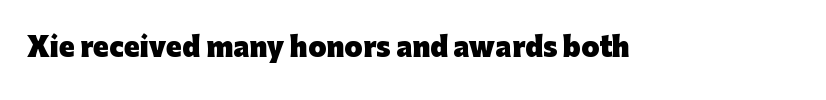
Only glyphs here, with clear space below each row. Rendered with straight, roman letterforms. The glyphs have the mass of a bold cut. Observe the ordinary spacing: letters are neighbours, not strangers.
